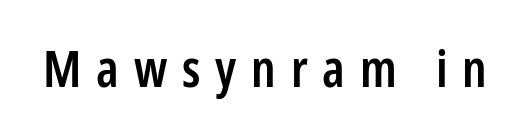
{"serif": "no", "italic": "no", "bold": "semi", "weight": "semibold", "width": "condensed", "stroke_contrast": "low", "x_height": "medium", "monospaced": "no", "underline": "no", "letter_spacing": "wide", "letter_spacing_em": 0.29, "glyph_px": 51}
